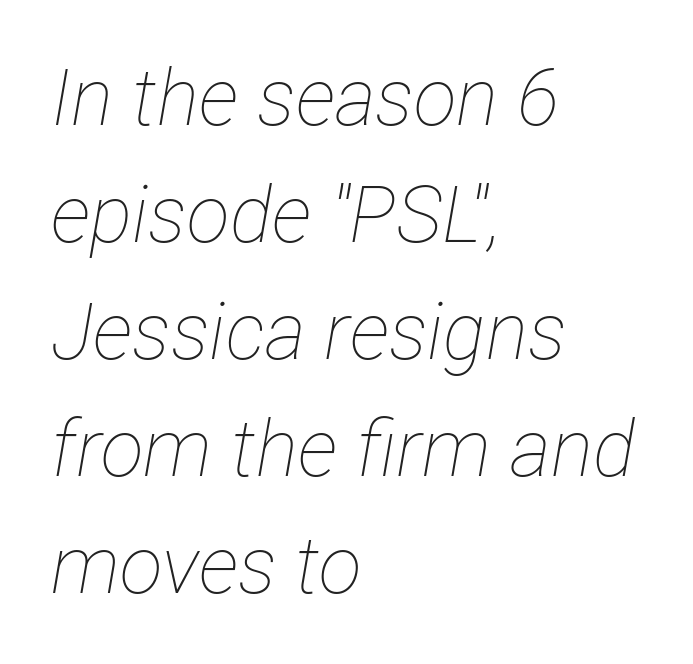
{"italic": "yes", "lean": "right", "slant_degrees": 12, "bold": "no", "weight": "thin", "width": "condensed", "stroke_contrast": "low", "x_height": "medium", "monospaced": "no", "underline": "no", "align": "left", "line_spacing": "normal", "line_spacing_ratio": 1.48, "letter_spacing": "normal", "letter_spacing_em": 0.0, "glyph_px": 79}
